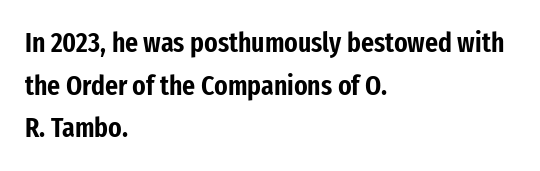
Nope, not italic — everything's standing straight. Leading matches the norm, producing a regular column. Each letter keeps its own natural width here, so spacing adapts to shape. The lines are quadded left. Nope, no serifs anywhere on these letters. Spacing between characters is what you'd get straight out of the box.
